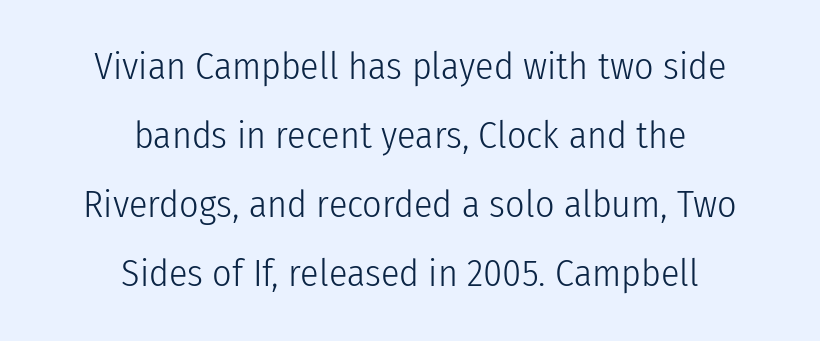
Neither beginnings nor endings align; midpoints do. The typeface chosen for these lines omits serifs. Compared with a typical body face, this is equally light or lighter still. Notice how the stems are strictly vertical — no italics here. Here the designer chose a conventional face with non-uniform glyph widths.
